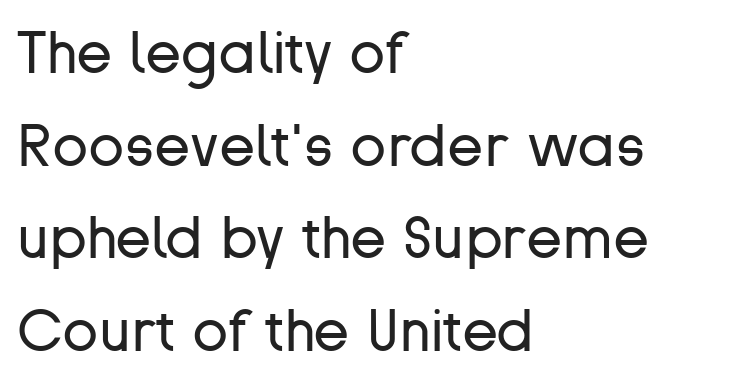
The image shows 59 px regular-weight sans-serif type, upright; set left-aligned, normal line spacing (1.57x), normal letter spacing, not underlined; low stroke contrast and a medium x-height.
